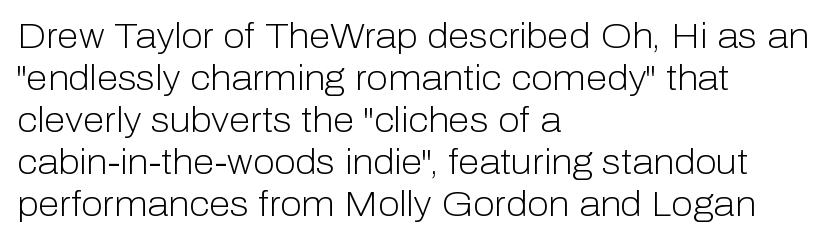
The face used here is rendered with its standard letterfit. Stroke terminals: plain, sans-serif. Any mark beneath the type? The region is blank. Each letter keeps its own natural width here, so spacing adapts to shape.
